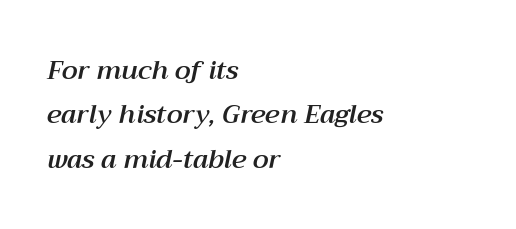
Emphasis-style slanted type is in use. Does extra space separate the letters? No, they use regular spacing. The compositor pushed each line to the left boundary. The strip under each line holds only bare page.
